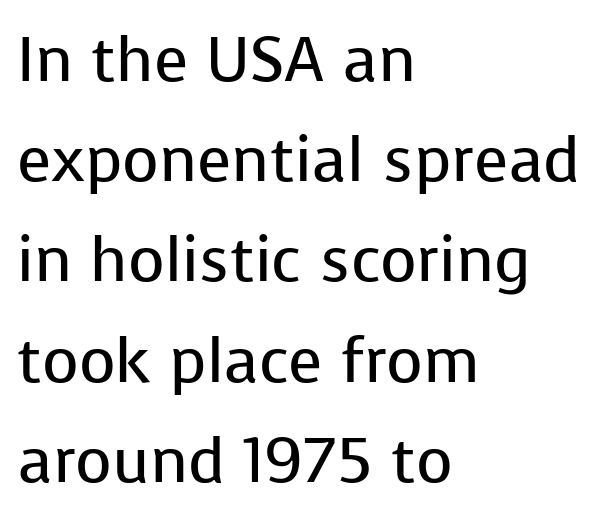
Q: Is the text bold? A: No.
Q: Is the text italic (slanted)? A: No, it is upright.
Q: Is the typeface a serif or a sans-serif typeface? A: Sans-serif.
Q: Is the text underlined? A: No.
Q: How is the paragraph aligned? A: Left-aligned.
Q: Is the spacing between letters normal or unusually wide? A: Normal.
Q: Is the spacing between lines tight, normal or loose? A: Normal.
Q: Width (condensed, normal, or wide)? A: Normal.
Q: Stroke contrast? A: Low.
Q: x-height? A: Medium.
Q: Monospaced? A: No.
